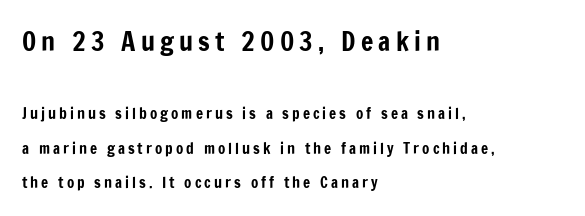
Q: Is the text italic (slanted)? A: No, it is upright.
Q: Is the text underlined? A: No.
Q: How is the paragraph aligned? A: Left-aligned.
Q: Is the spacing between letters normal or unusually wide? A: Unusually wide.
Q: Is the spacing between lines tight, normal or loose? A: Loose.
Q: Which block of text is set in a larger size, the first (top) or the second (bottom)? A: The first (top) one.
